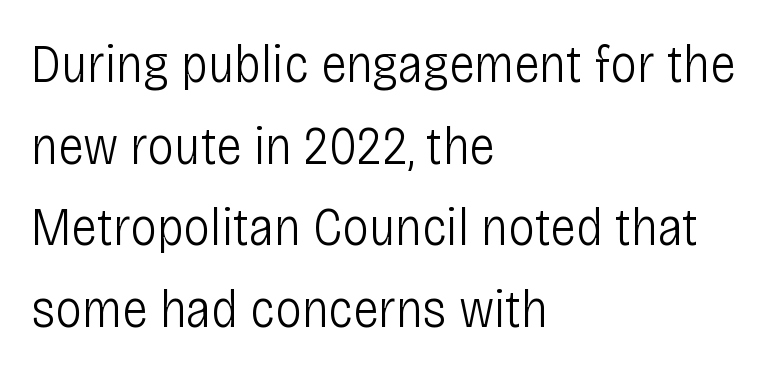
The image shows 54 px light, condensed sans-serif type, upright; set left-aligned, normal line spacing (1.51x), normal letter spacing, not underlined; low stroke contrast and a large x-height.
